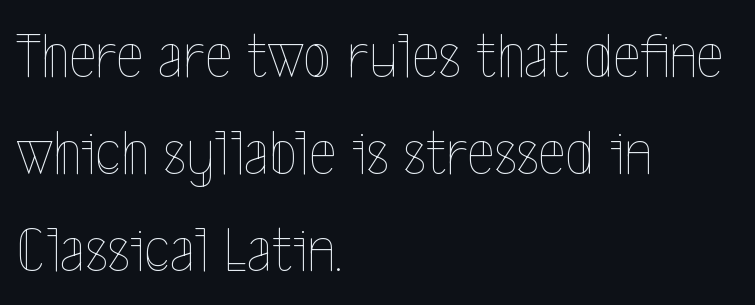
Observe the ordinary spacing: letters are neighbours, not strangers. Quick note: underline off. Is the block centered? No — it sits flush against the left margin. The passage shown is typed in a proportional face where columns would drift. Upright lettering throughout.
